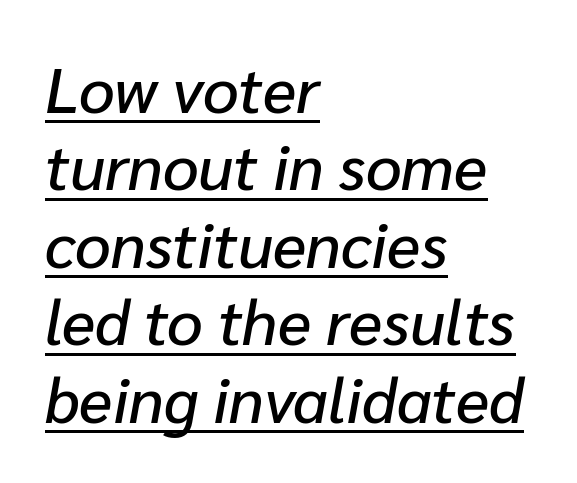
A typesetter would call this proportional, since set widths differ per character. Horizontally, the lines are justified to the leading edge only. The letters are slanted; this is an italic face. Nobody touched the tracking dial on this one. The rendering uses the underline text-decoration.
